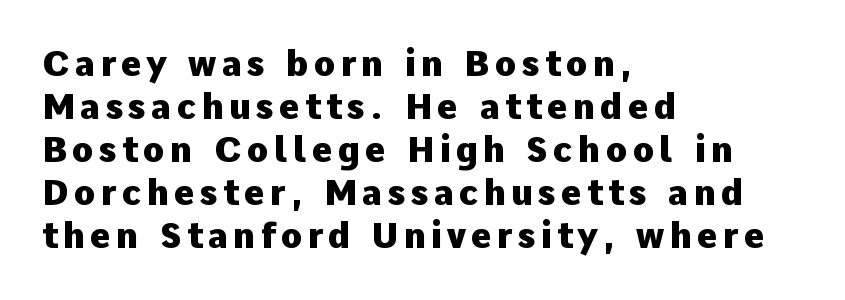
Any mark beneath the type? The region is blank. A sans-serif font was chosen for this passage. The lettering stays uniformly vertical, giving the passage a roman look. One-word summary of the alignment: left.
